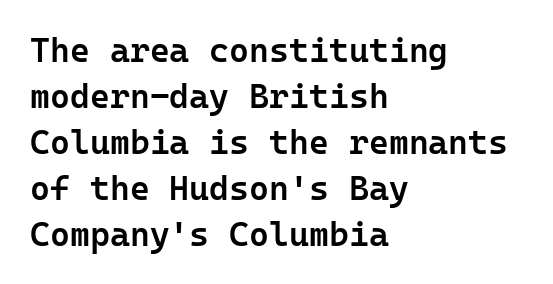
The image shows 34 px semibold sans-serif type, upright; set left-aligned, normal line spacing (1.35x), normal letter spacing, not underlined; low stroke contrast and a medium x-height.
